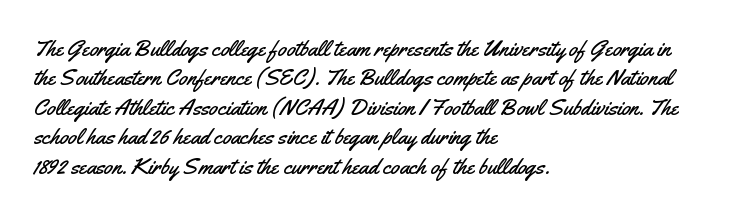
The image shows 23 px text type; set left-aligned, normal line spacing (1.28x), normal letter spacing, not underlined.
